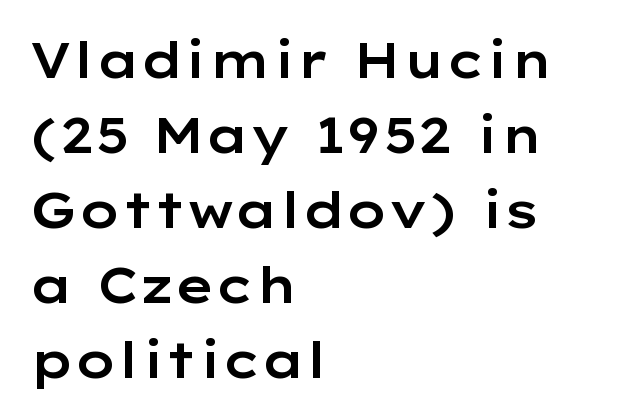
{"serif": "no", "italic": "no", "width": "wide", "stroke_contrast": "low", "x_height": "medium", "monospaced": "no", "underline": "no", "align": "left", "line_spacing": "normal", "line_spacing_ratio": 1.53, "letter_spacing": "normal", "letter_spacing_em": 0.0, "glyph_px": 49}
